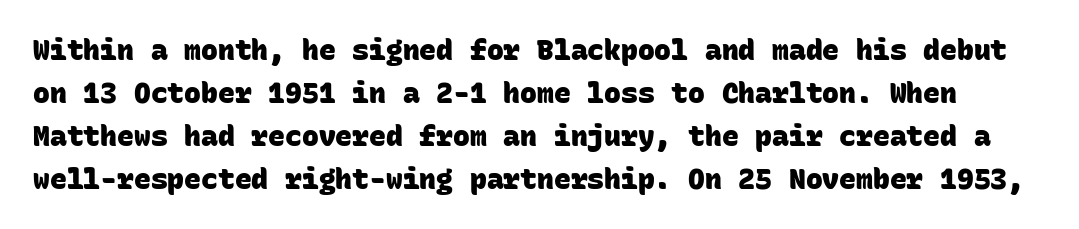
Q: Is the text bold? A: Yes.
Q: Is the typeface a serif or a sans-serif typeface? A: Sans-serif.
Q: Is the text underlined? A: No.
Q: Is the spacing between letters normal or unusually wide? A: Normal.
Q: Is the spacing between lines tight, normal or loose? A: Normal.
Q: Width (condensed, normal, or wide)? A: Normal.
Q: Stroke contrast? A: Low.
Q: x-height? A: Large.
Q: Monospaced? A: Yes.
